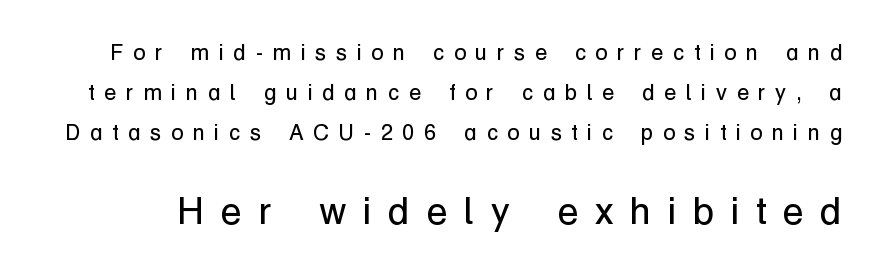
The letters advance in unequal steps, a hallmark of proportional type. Is this a sans? Yes — the strokes have no serifs. The gaps between neighbouring characters are conspicuously large. Type size steps up from the first block to the second. The weight would be labelled regular, book, light, or lighter still. A clean baseline with only descenders dipping below it.
